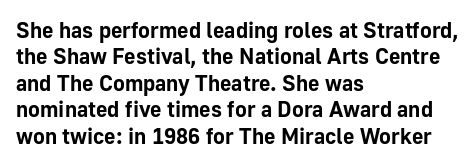
{"italic": "no", "bold": "yes", "underline": "no", "align": "left", "line_spacing_ratio": 1.2, "letter_spacing": "normal", "letter_spacing_em": 0.0, "glyph_px": 22}
